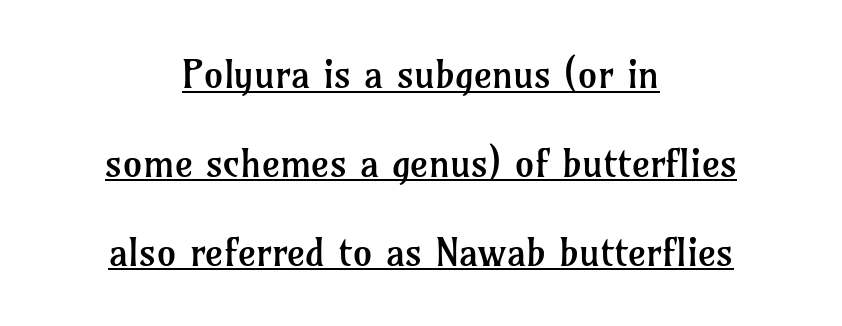
Leading: increased. You can see a thin bar hugging the bottom of the glyphs. Every character sits straight up, as roman type does. Think of a printed novel: that variable character pitch is what you see here. What stands out about the letter spacing? Nothing — it is the standard amount.
